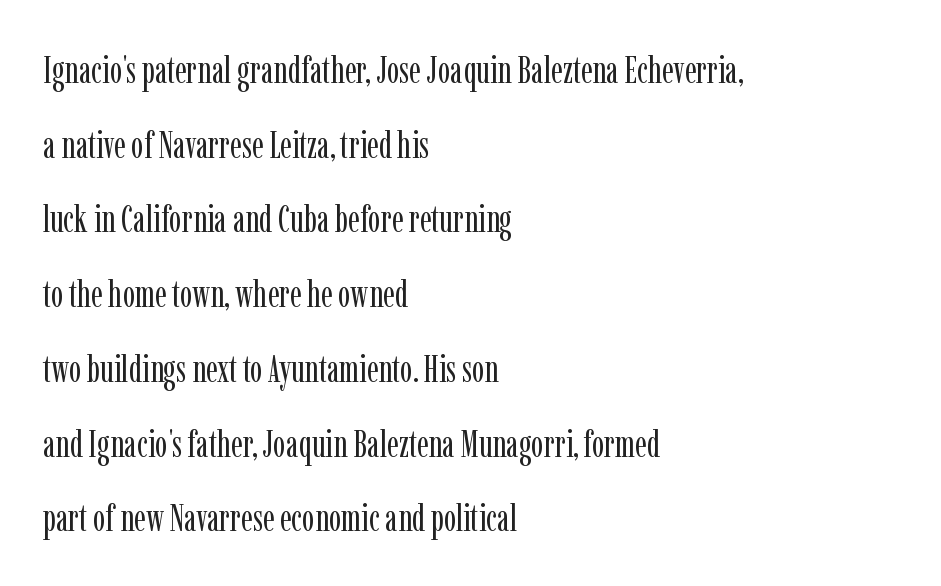
Q: Is the text bold? A: No.
Q: Is the text italic (slanted)? A: No, it is upright.
Q: Is the typeface a serif or a sans-serif typeface? A: Serif.
Q: Is the text underlined? A: No.
Q: How is the paragraph aligned? A: Left-aligned.
Q: Is the spacing between letters normal or unusually wide? A: Normal.
Q: Is the spacing between lines tight, normal or loose? A: Loose.
Q: Width (condensed, normal, or wide)? A: Condensed.
Q: Stroke contrast? A: Low.
Q: x-height? A: Medium.
Q: Monospaced? A: No.
